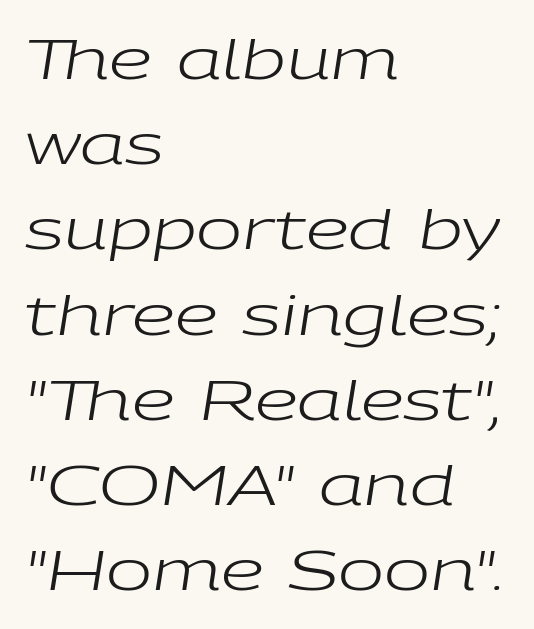
Is this a fixed-width face? No — the glyphs have proportional, varying widths. Counters stay open thanks to moderate or lighter strokes. Horizontal alignment here is leftward, the default for most running prose. In terms of posture, this sample is oblique. Decoration check: the copy has no underline.
